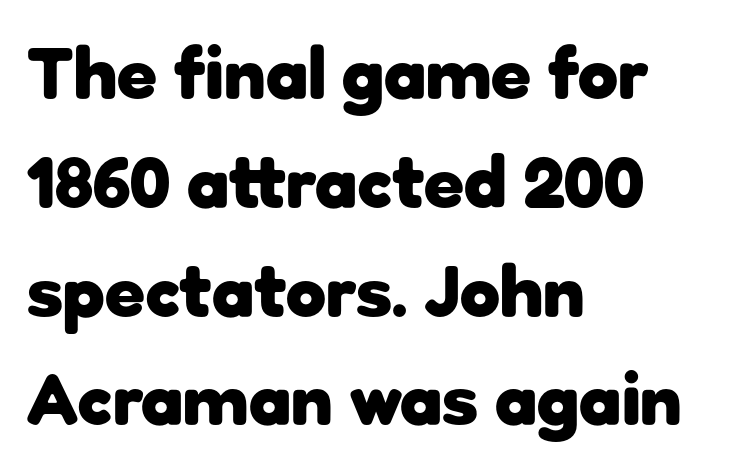
{"serif": "no", "italic": "no", "bold": "yes", "weight": "heavy", "width": "normal", "stroke_contrast": "low", "x_height": "medium", "monospaced": "no", "underline": "no", "align": "left", "line_spacing": "normal", "line_spacing_ratio": 1.49, "letter_spacing": "normal", "letter_spacing_em": 0.0, "glyph_px": 73}
